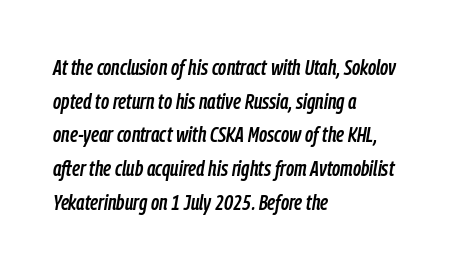
{"italic": "yes", "lean": "right", "slant_degrees": 9, "underline": "no", "align": "left", "line_spacing": "normal", "line_spacing_ratio": 1.53, "letter_spacing": "normal", "letter_spacing_em": 0.0, "glyph_px": 22}
